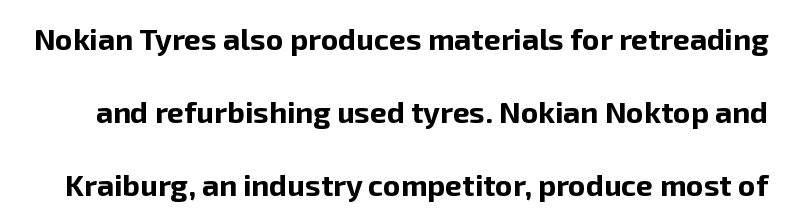
The image shows 30 px bold sans-serif type, upright; set loose line spacing (2.44x), normal letter spacing, not underlined; low stroke contrast and a medium x-height.
